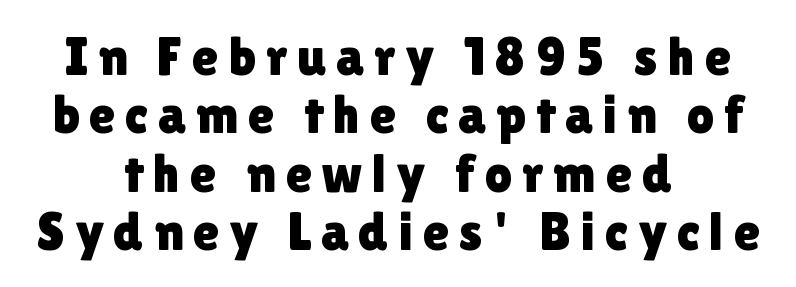
Q: Is the text italic (slanted)? A: No, it is upright.
Q: Is the typeface a serif or a sans-serif typeface? A: Sans-serif.
Q: Is the text underlined? A: No.
Q: How is the paragraph aligned? A: Centered.
Q: Is the spacing between lines tight, normal or loose? A: Tight.
Q: Width (condensed, normal, or wide)? A: Normal.
Q: x-height? A: Medium.
Q: Monospaced? A: No.
